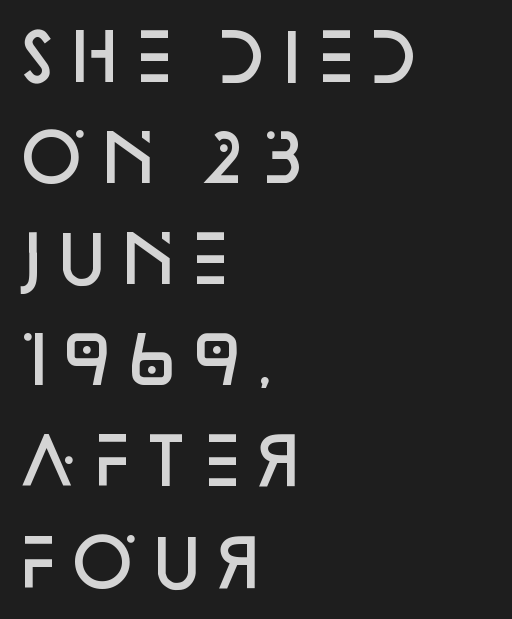
{"serif": "no", "italic": "no", "bold": "semi", "weight": "semibold", "width": "normal", "stroke_contrast": "low", "x_height": "large", "monospaced": "no", "underline": "no", "align": "left", "line_spacing": "normal", "line_spacing_ratio": 1.58, "letter_spacing": "normal", "letter_spacing_em": 0.0, "glyph_px": 64}
